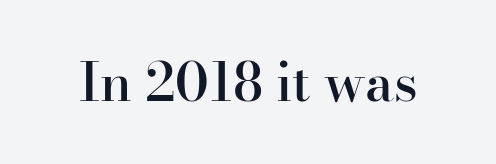
The type family on display is of the serif kind. Each letter keeps its own natural width here, so spacing adapts to shape. The passage shown is not underscored anywhere. Words appear dense and cohesive because spacing is normal. Posture: straight, roman, zero tilt. Does the weight exceed regular? Yes, but only to semibold.
